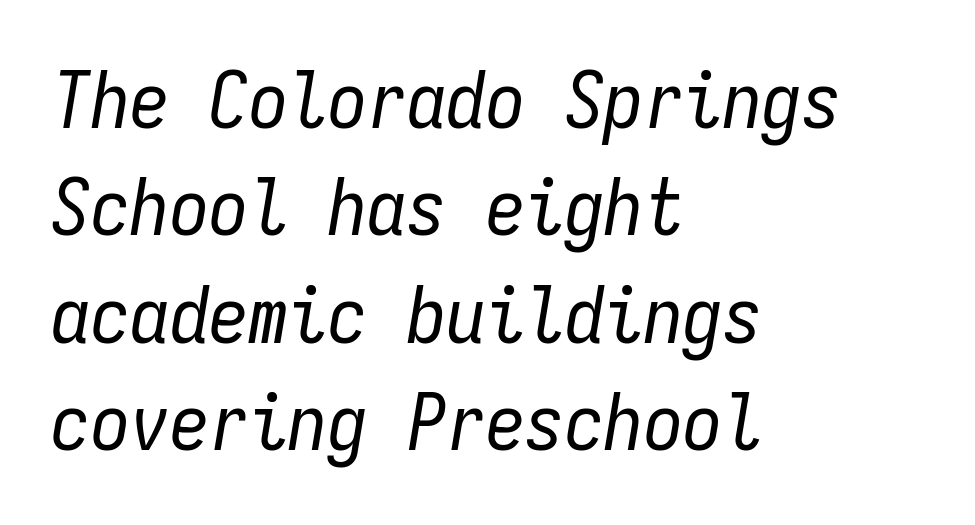
{"italic": "yes", "lean": "right", "slant_degrees": 9, "bold": "no", "weight": "regular", "width": "condensed", "stroke_contrast": "low", "x_height": "medium", "monospaced": "yes", "underline": "no", "align": "left", "line_spacing": "normal", "line_spacing_ratio": 1.36, "letter_spacing": "normal", "letter_spacing_em": 0.0, "glyph_px": 79}
